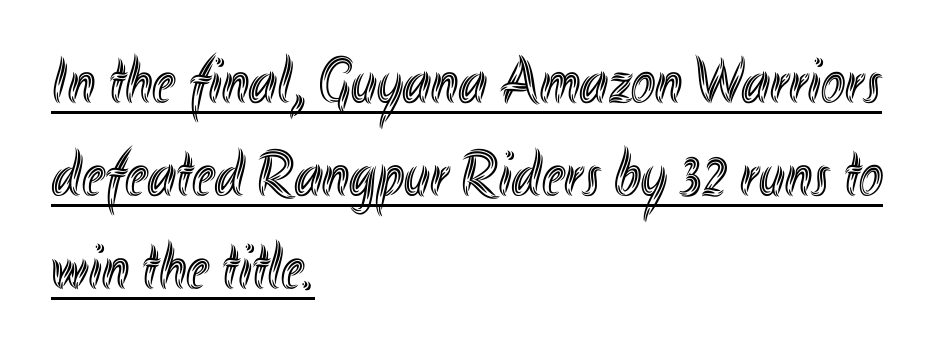
Q: Is the text italic (slanted)? A: Yes.
Q: Is the text underlined? A: Yes.
Q: How is the paragraph aligned? A: Left-aligned.
Q: Is the spacing between letters normal or unusually wide? A: Normal.
Q: Is the spacing between lines tight, normal or loose? A: Normal.
Q: Width (condensed, normal, or wide)? A: Condensed.
Q: x-height? A: Small.
Q: Monospaced? A: No.
